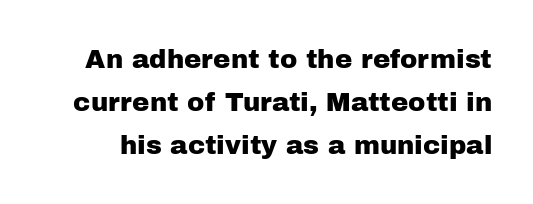
The image shows 26 px text type, upright; set normal line spacing (1.65x), normal letter spacing, not underlined.
